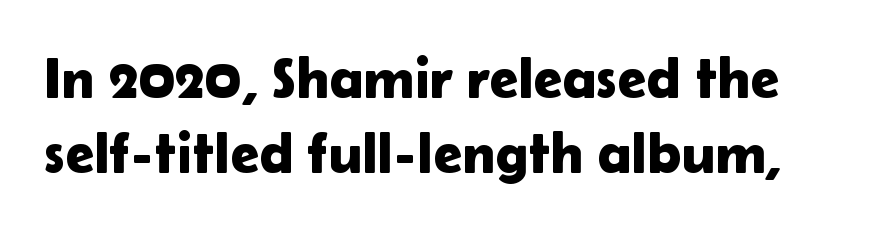
Q: Is the text italic (slanted)? A: No, it is upright.
Q: Is the typeface a serif or a sans-serif typeface? A: Sans-serif.
Q: Is the text underlined? A: No.
Q: Is the spacing between letters normal or unusually wide? A: Normal.
Q: Is the spacing between lines tight, normal or loose? A: Normal.
Q: Width (condensed, normal, or wide)? A: Normal.
Q: Stroke contrast? A: Low.
Q: x-height? A: Medium.
Q: Monospaced? A: No.
